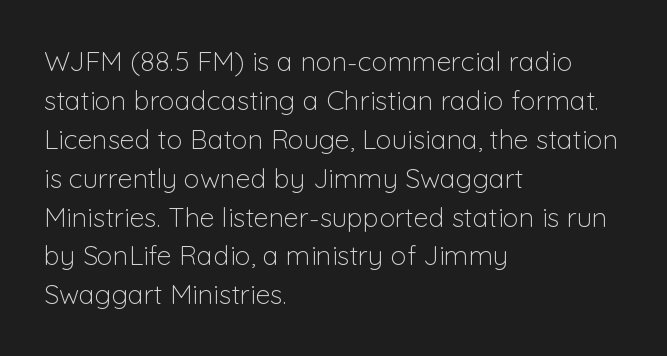
The image shows 27 px text type, upright; set left-aligned, normal line spacing (1.44x), normal letter spacing, not underlined.
